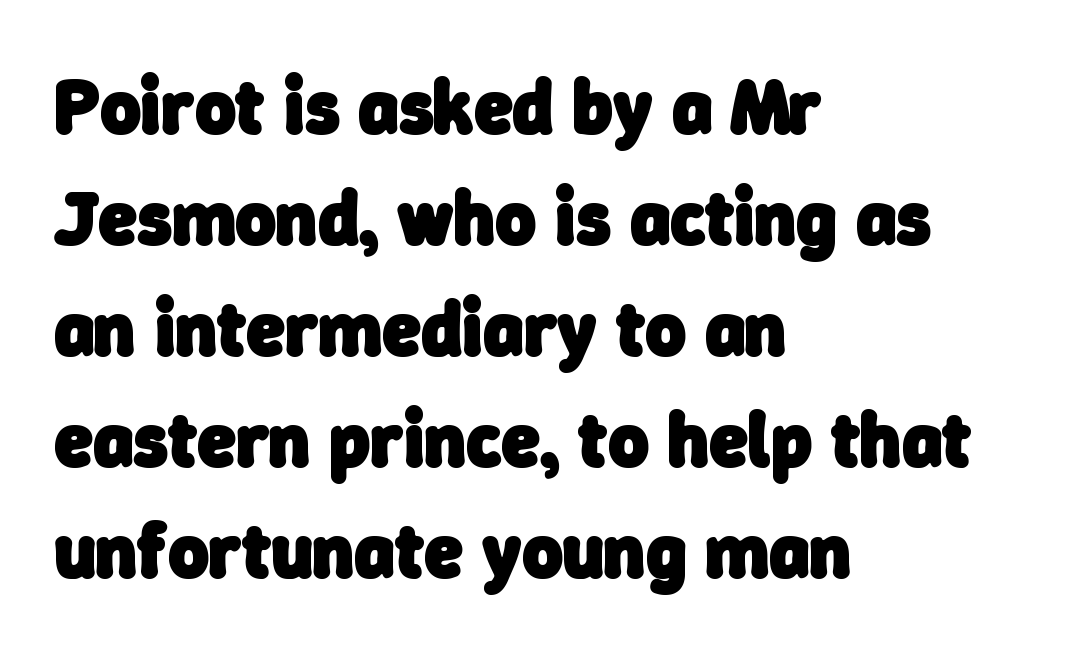
Q: Is the text bold? A: Yes.
Q: Is the typeface a serif or a sans-serif typeface? A: Sans-serif.
Q: Is the text underlined? A: No.
Q: How is the paragraph aligned? A: Left-aligned.
Q: Is the spacing between letters normal or unusually wide? A: Normal.
Q: Is the spacing between lines tight, normal or loose? A: Normal.
Q: Width (condensed, normal, or wide)? A: Normal.
Q: Stroke contrast? A: Low.
Q: x-height? A: Medium.
Q: Monospaced? A: No.
